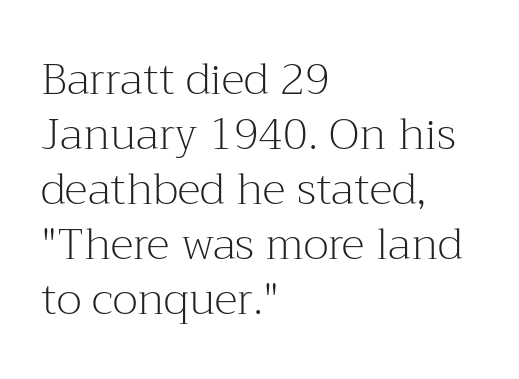
You can tell it's not italic because the verticals are truly vertical. You could not count columns in this text — the font is proportionally spaced. The rendering shows small feet on the letterforms — a serif design. Horizontal bands of white between lines are of average thickness. No chunkiness to these letters — they're not bold. Caption: multi-line text, flush left, ragged right.
